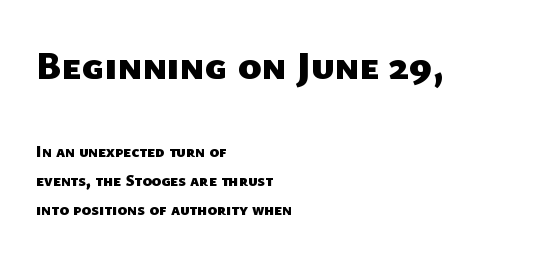
Q: Is the text bold? A: Yes.
Q: Is the typeface a serif or a sans-serif typeface? A: Sans-serif.
Q: Is the text underlined? A: No.
Q: How is the paragraph aligned? A: Left-aligned.
Q: Is the spacing between letters normal or unusually wide? A: Normal.
Q: Which block of text is set in a larger size, the first (top) or the second (bottom)? A: The first (top) one.
Q: Width (condensed, normal, or wide)? A: Normal.
Q: Stroke contrast? A: Low.
Q: x-height? A: Medium.
Q: Monospaced? A: No.
